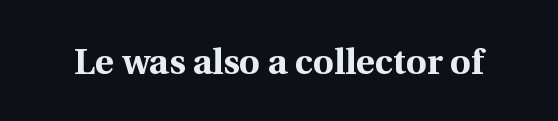
Q: Is the text bold? A: Yes.
Q: Is the text italic (slanted)? A: No, it is upright.
Q: Is the typeface a serif or a sans-serif typeface? A: Serif.
Q: Is the text underlined? A: No.
Q: Is the spacing between letters normal or unusually wide? A: Normal.
Q: Width (condensed, normal, or wide)? A: Normal.
Q: x-height? A: Medium.
Q: Monospaced? A: No.
